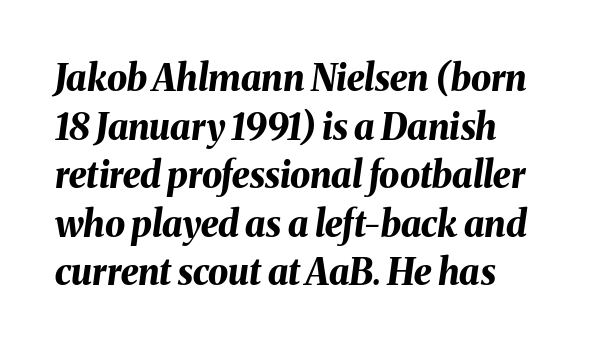
The image shows 36 px bold type, italic (leaning right); set normal line spacing (1.35x), normal letter spacing, not underlined; medium stroke contrast and a medium x-height.
